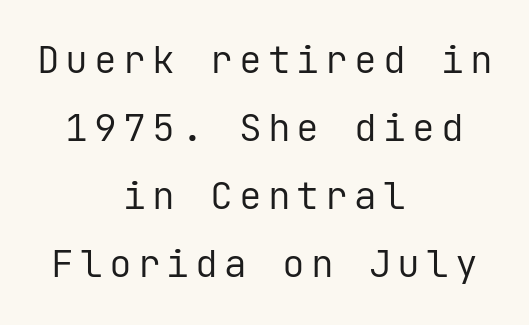
The paragraph shown floats in the horizontal middle. Examine the stroke ends and you'll find no serifs. These lines are rendered in a fixed-pitch font. The weight tops out at a normal text grade. Ascenders rise straight up at ninety degrees.
